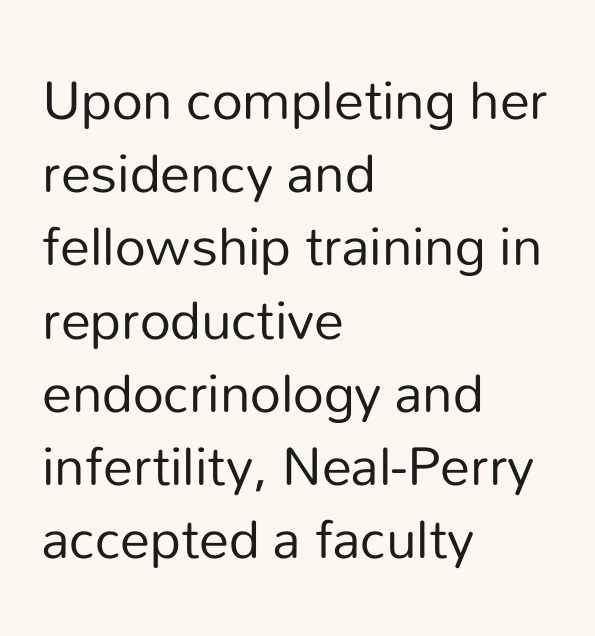
The image shows 60 px regular-weight sans-serif type, upright; set left-aligned, line spacing 1.22x, normal letter spacing, not underlined; low stroke contrast and a medium x-height.
